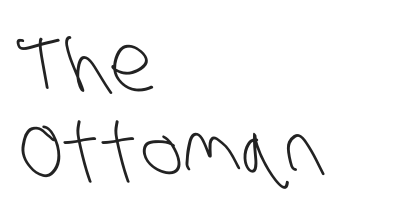
The letters advance in unequal steps, a hallmark of proportional type. Caption: face not bold, strokes unweighted. Each line starts at the same left margin while the right side varies. Caption: standard tracking, unaltered. The passage shown stacks its lines with hardly any gap.
